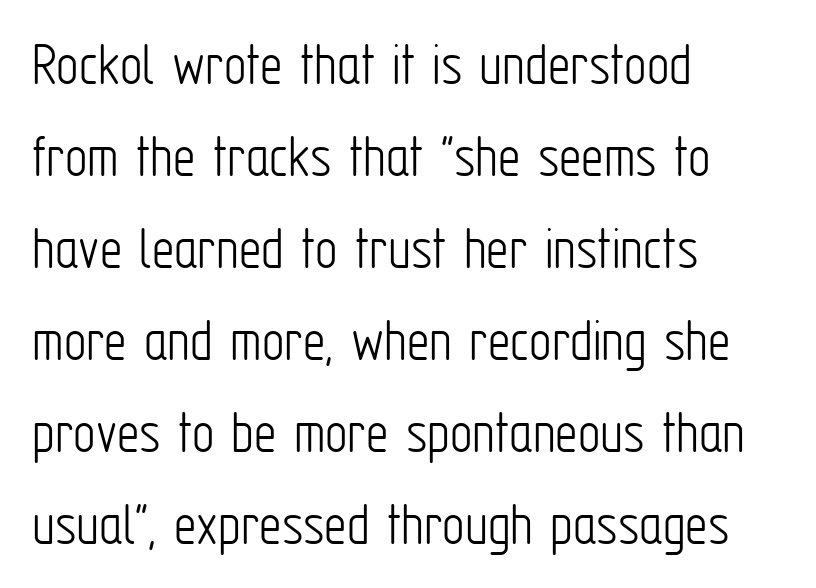
Q: Is the text bold? A: No.
Q: Is the text italic (slanted)? A: No, it is upright.
Q: Is the typeface a serif or a sans-serif typeface? A: Sans-serif.
Q: Is the text underlined? A: No.
Q: How is the paragraph aligned? A: Left-aligned.
Q: Is the spacing between letters normal or unusually wide? A: Normal.
Q: Is the spacing between lines tight, normal or loose? A: Normal.
Q: Width (condensed, normal, or wide)? A: Condensed.
Q: Stroke contrast? A: Low.
Q: x-height? A: Medium.
Q: Monospaced? A: No.
